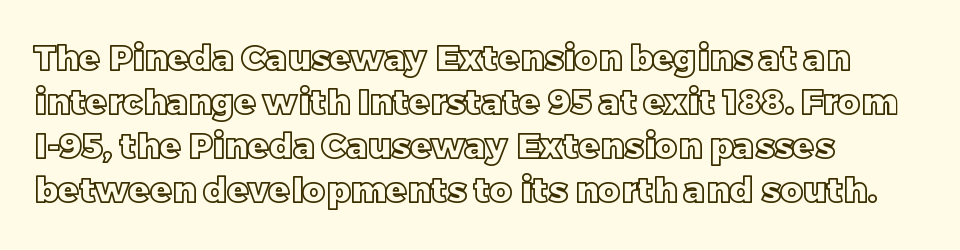
Q: Is the text italic (slanted)? A: No, it is upright.
Q: Is the text underlined? A: No.
Q: How is the paragraph aligned? A: Left-aligned.
Q: Is the spacing between letters normal or unusually wide? A: Normal.
Q: Is the spacing between lines tight, normal or loose? A: Normal.
Q: Width (condensed, normal, or wide)? A: Normal.
Q: x-height? A: Large.
Q: Monospaced? A: No.
